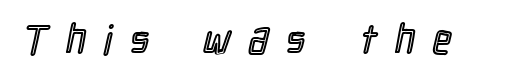
Q: Is the text italic (slanted)? A: Yes.
Q: Is the text underlined? A: No.
Q: Is the spacing between letters normal or unusually wide? A: Unusually wide.
Q: Width (condensed, normal, or wide)? A: Condensed.
Q: x-height? A: Medium.
Q: Monospaced? A: No.
